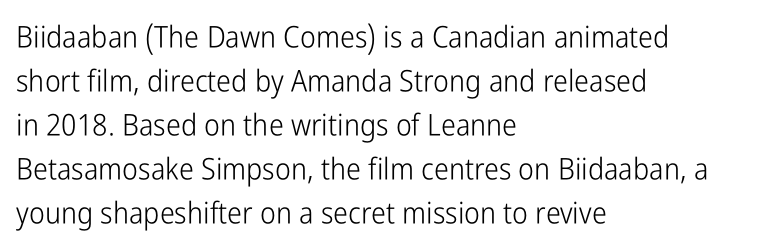
{"serif": "no", "italic": "no", "bold": "no", "weight": "light", "width": "condensed", "stroke_contrast": "low", "x_height": "medium", "monospaced": "no", "underline": "no", "align": "left", "line_spacing": "normal", "line_spacing_ratio": 1.47, "letter_spacing": "normal", "letter_spacing_em": 0.0, "glyph_px": 30}
